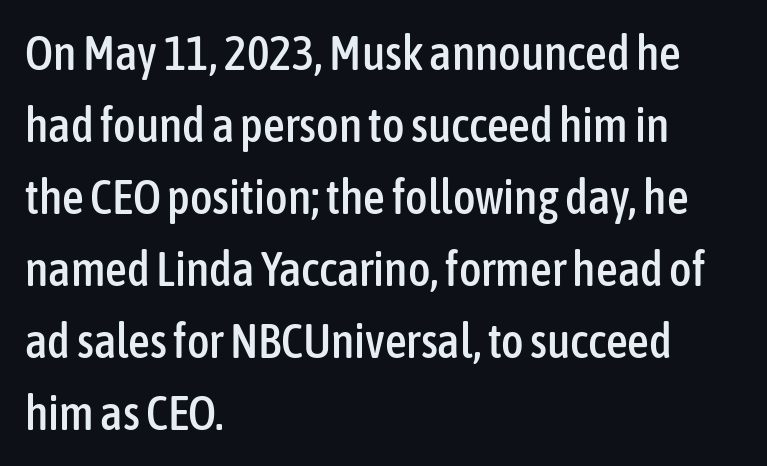
The image shows 48 px condensed sans-serif type, upright; set left-aligned, normal line spacing (1.5x), normal letter spacing, not underlined; low stroke contrast and a medium x-height.
